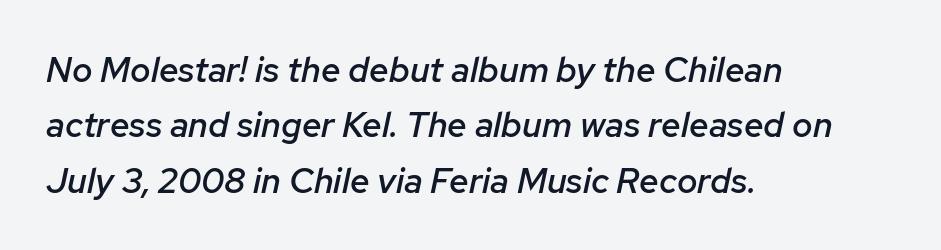
Weight check: semibold — heavier than regular, not quite bold. The glyphs are unaccompanied by any horizontal stroke below them. This rendering uses left alignment, leaving the right contour irregular. You could call the tracking neutral — neither tight nor loose. Rendered with sloped, italic letterforms.
